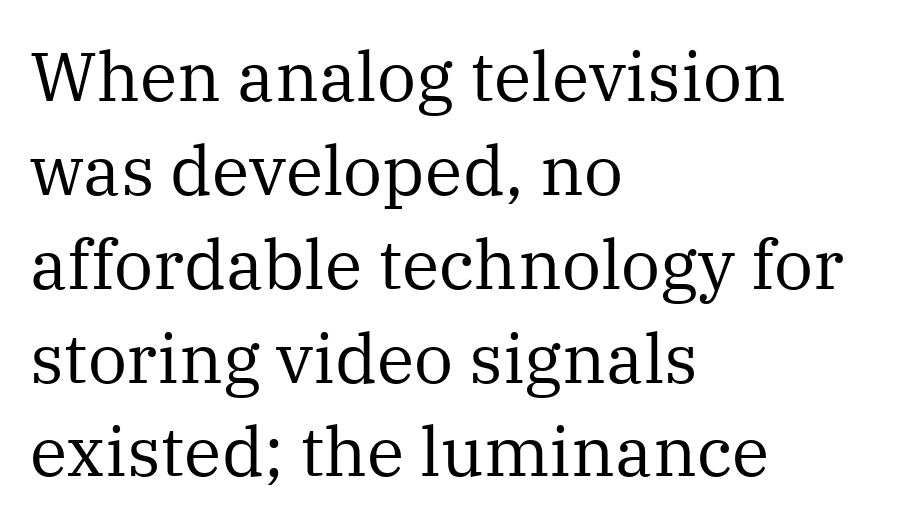
Words appear dense and cohesive because spacing is normal. A clean baseline with only descenders dipping below it. Stems here are at most as thick as an everyday book face. Teacher's note: observe the even left margin — that is flush-left alignment. The typography opts for an upright posture over an oblique one. Regarding serifs, this sample has them.
